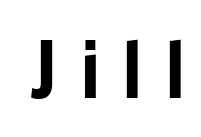
Q: Is the text italic (slanted)? A: No, it is upright.
Q: Is the typeface a serif or a sans-serif typeface? A: Sans-serif.
Q: Is the text underlined? A: No.
Q: Is the spacing between letters normal or unusually wide? A: Unusually wide.
Q: Width (condensed, normal, or wide)? A: Condensed.
Q: Stroke contrast? A: Low.
Q: x-height? A: Medium.
Q: Monospaced? A: No.
